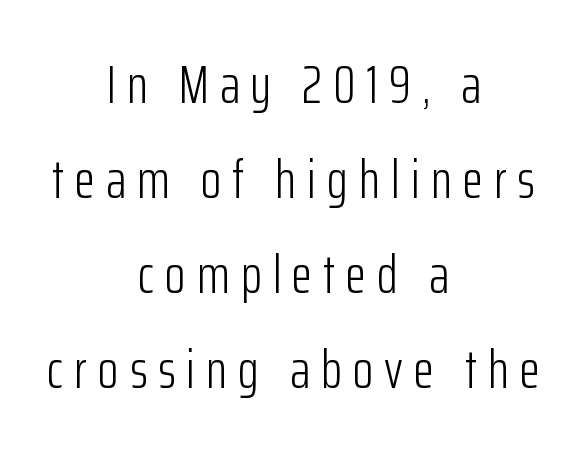
{"serif": "no", "italic": "no", "bold": "no", "weight": "light", "width": "condensed", "stroke_contrast": "low", "x_height": "medium", "monospaced": "no", "underline": "no", "align": "center", "line_spacing_ratio": 1.76, "letter_spacing": "wide", "letter_spacing_em": 0.2, "glyph_px": 54}
